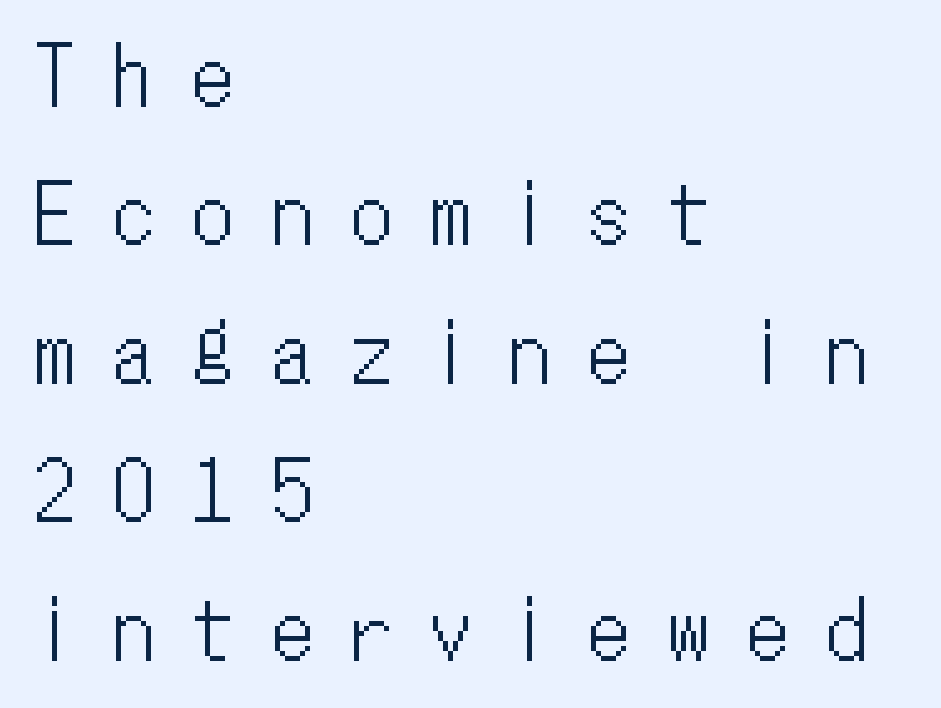
Q: Is the text italic (slanted)? A: No, it is upright.
Q: Is the text underlined? A: No.
Q: How is the paragraph aligned? A: Left-aligned.
Q: Is the spacing between letters normal or unusually wide? A: Unusually wide.
Q: Width (condensed, normal, or wide)? A: Condensed.
Q: Stroke contrast? A: Low.
Q: x-height? A: Medium.
Q: Monospaced? A: Yes.
